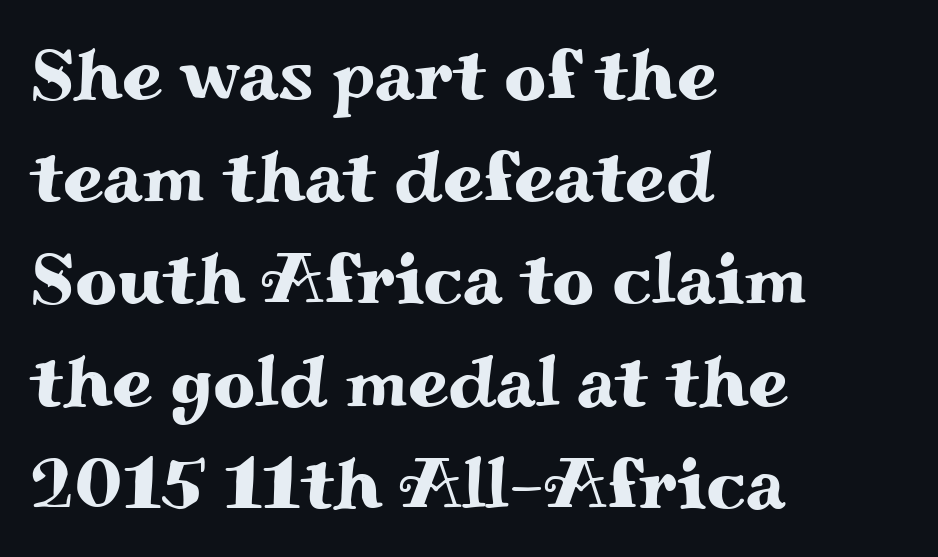
The image shows 73 px wide serif type, upright; set left-aligned, normal line spacing (1.4x), normal letter spacing, not underlined; medium stroke contrast and a small x-height.
